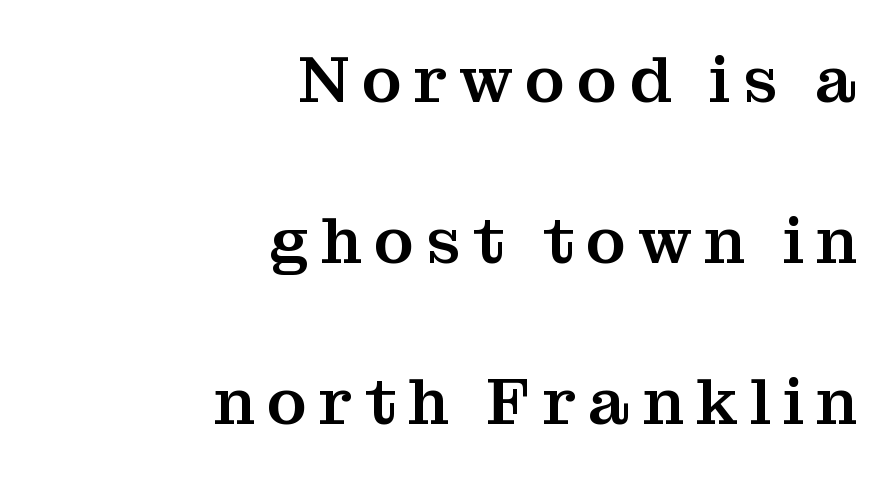
The image shows 66 px serif type, upright; set right-aligned, loose line spacing (2.44x), not underlined; medium stroke contrast and a medium x-height.
